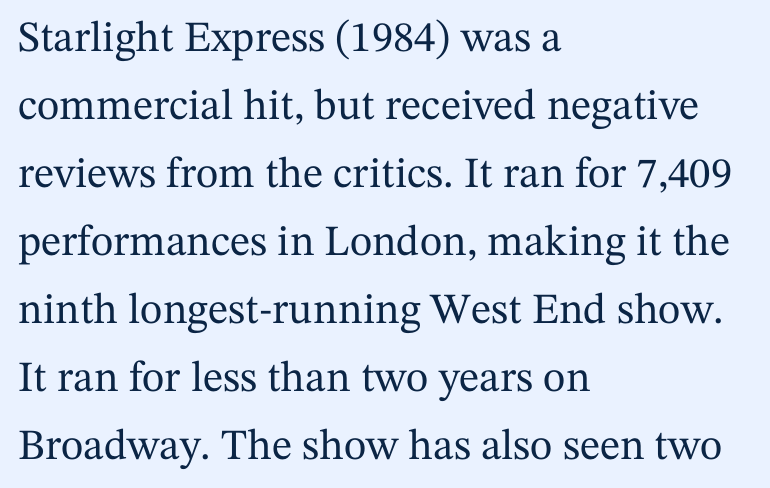
The image shows 43 px serif type, upright; set left-aligned, normal line spacing (1.58x), normal letter spacing, not underlined; medium stroke contrast and a medium x-height.
